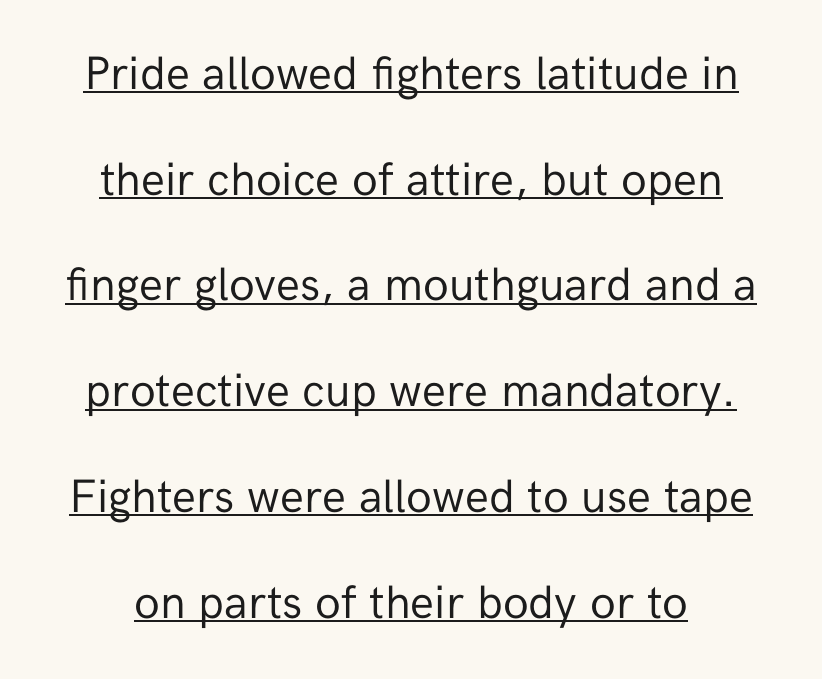
The image shows 47 px regular-weight sans-serif type, upright; set loose line spacing (2.25x), normal letter spacing, underlined; low stroke contrast and a medium x-height.
